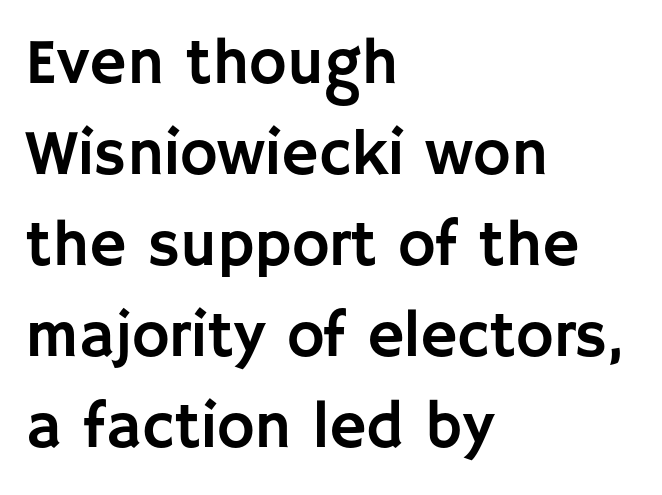
The image shows 64 px sans-serif type, upright; set left-aligned, normal line spacing (1.42x), normal letter spacing, not underlined; low stroke contrast and a large x-height.
